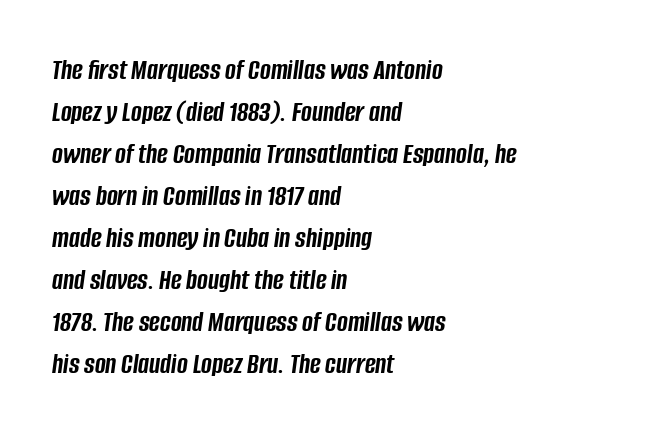
Q: Is the text bold? A: Yes.
Q: Is the text italic (slanted)? A: Yes, it leans right by about 8 degrees.
Q: Is the text underlined? A: No.
Q: How is the paragraph aligned? A: Left-aligned.
Q: Is the spacing between letters normal or unusually wide? A: Normal.
Q: Is the spacing between lines tight, normal or loose? A: Normal.
Q: Width (condensed, normal, or wide)? A: Condensed.
Q: Stroke contrast? A: Low.
Q: x-height? A: Large.
Q: Monospaced? A: No.
